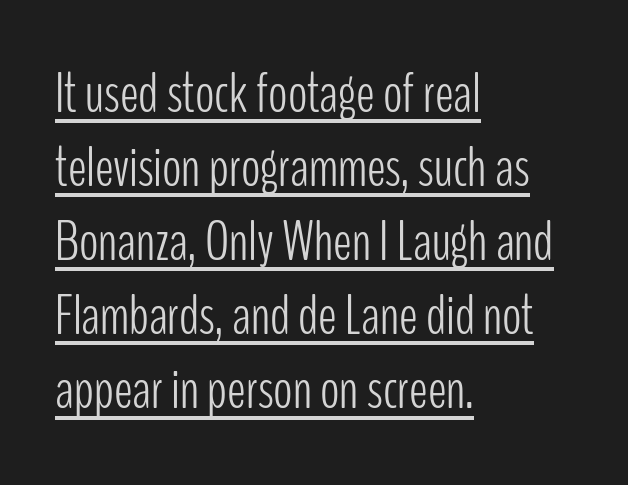
Is there any slant? The stems are plumb. Vertical stems look standard width or narrower in stroke. Vertically, the passage feels balanced, rows spaced as you'd expect. Spacing between characters is what you'd get straight out of the box. The specimen includes a rule beneath the text block's lines.
